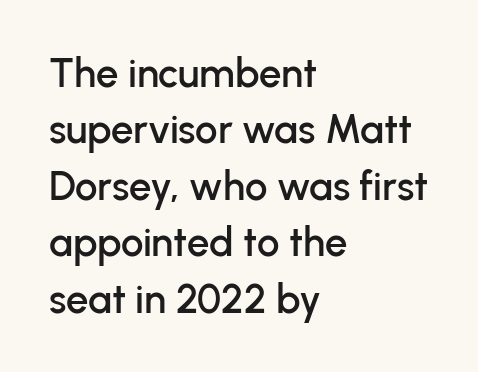
{"serif": "no", "italic": "no", "width": "normal", "stroke_contrast": "low", "x_height": "medium", "monospaced": "no", "underline": "no", "align": "left", "line_spacing": "normal", "line_spacing_ratio": 1.41, "letter_spacing": "normal", "letter_spacing_em": 0.0, "glyph_px": 40}
